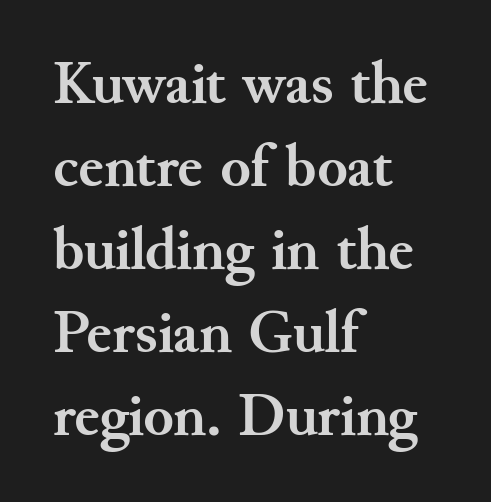
Stroke thickness is high; the sample reads as a true bold. This rendering uses left alignment, leaving the right contour irregular. Rendered with straight, roman letterforms. The characters display serif detailing at their extremities. The block of text has a typical density, with ordinary space between rows. Nobody touched the tracking dial on this one.
